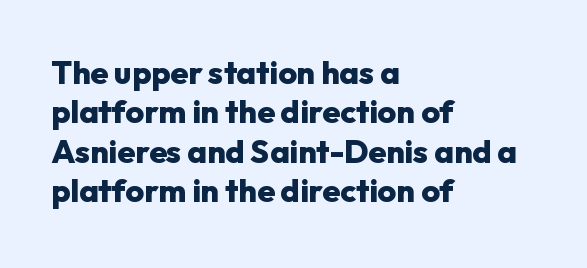
{"serif": "no", "italic": "no", "bold": "yes", "weight": "heavy", "width": "normal", "stroke_contrast": "low", "x_height": "medium", "monospaced": "no", "underline": "no", "align": "left", "line_spacing_ratio": 1.23, "letter_spacing": "normal", "letter_spacing_em": 0.0, "glyph_px": 32}
